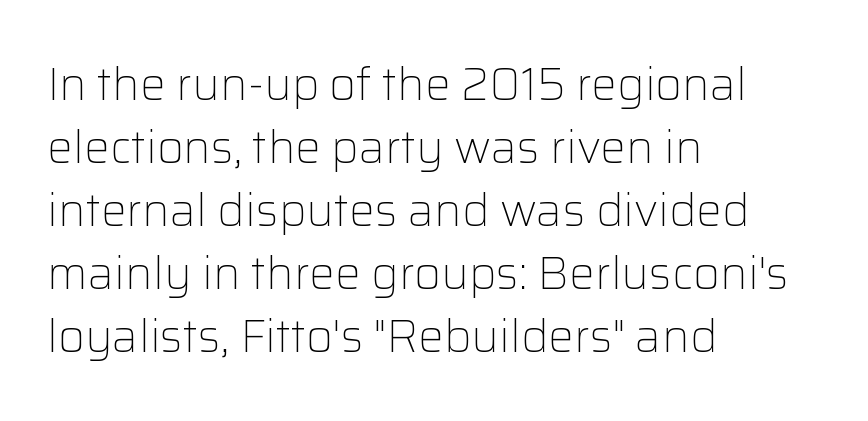
The font's upright variant was chosen for this text. Rows of type keep a routine distance in the vertical direction. Think of a printed novel: that variable character pitch is what you see here. Short and long lines alike share a common starting point at left. Check the space under the baseline: it is left empty. The letterforms sit shoulder to shoulder at normal distance.
